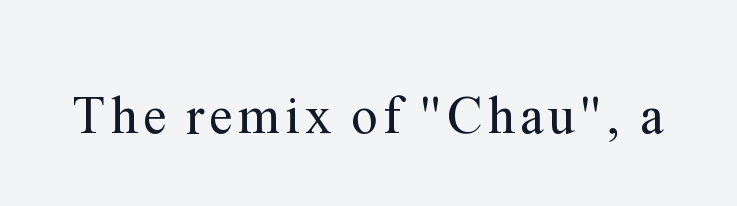
Stem width sits at or under what a default text font uses. Descenders hang freely into open space. Classification — serif. The font's upright variant was chosen for this text. A typesetter would call this proportional, since set widths differ per character.
